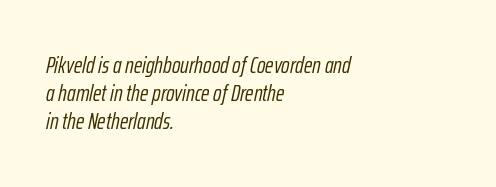
Q: Is the text bold? A: No.
Q: Is the text italic (slanted)? A: Yes, it leans right by about 12 degrees.
Q: Is the text underlined? A: No.
Q: How is the paragraph aligned? A: Left-aligned.
Q: Is the spacing between letters normal or unusually wide? A: Normal.
